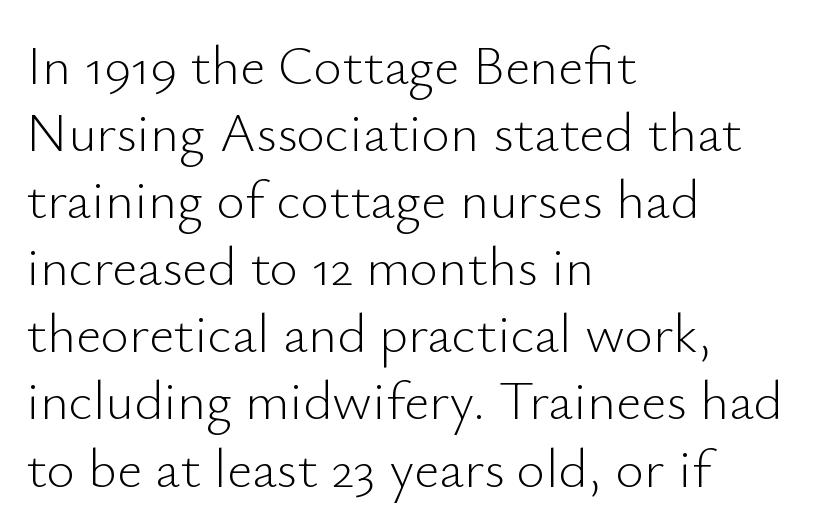
Q: Is the text bold? A: No.
Q: Is the text italic (slanted)? A: No, it is upright.
Q: Is the typeface a serif or a sans-serif typeface? A: Sans-serif.
Q: Is the text underlined? A: No.
Q: How is the paragraph aligned? A: Left-aligned.
Q: Is the spacing between letters normal or unusually wide? A: Normal.
Q: Width (condensed, normal, or wide)? A: Normal.
Q: Stroke contrast? A: Low.
Q: x-height? A: Small.
Q: Monospaced? A: No.
